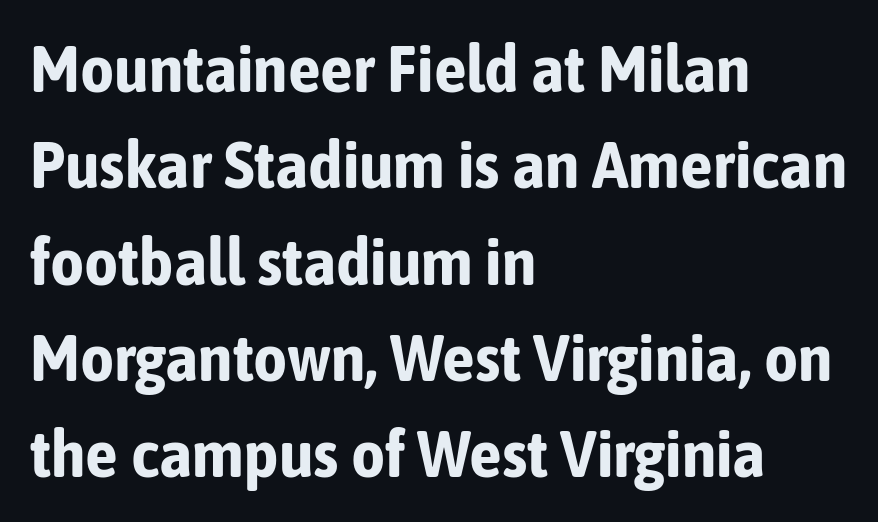
Q: Is the text bold? A: Yes.
Q: Is the text italic (slanted)? A: No, it is upright.
Q: Is the typeface a serif or a sans-serif typeface? A: Sans-serif.
Q: Is the text underlined? A: No.
Q: How is the paragraph aligned? A: Left-aligned.
Q: Is the spacing between letters normal or unusually wide? A: Normal.
Q: Is the spacing between lines tight, normal or loose? A: Normal.
Q: Width (condensed, normal, or wide)? A: Condensed.
Q: Stroke contrast? A: Low.
Q: x-height? A: Medium.
Q: Monospaced? A: No.
